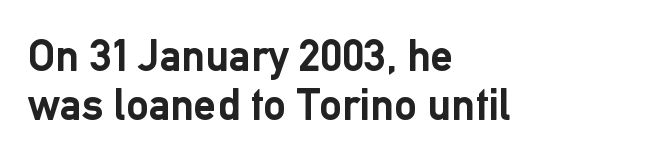
{"serif": "no", "italic": "no", "bold": "yes", "weight": "semibold", "width": "normal", "stroke_contrast": "low", "x_height": "medium", "monospaced": "no", "underline": "no", "align": "left", "line_spacing": "tight", "line_spacing_ratio": 1.08, "letter_spacing": "normal", "letter_spacing_em": 0.0, "glyph_px": 45}
